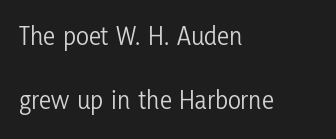
Casual observation: everything's shoved over to the left. The weight tops out at a normal text grade. The letterforms sit shoulder to shoulder at normal distance. Nobody drew a line under any word here. A typesetter would call this leading open, well beyond the default. The letters stand straight up with perfectly vertical stems.
